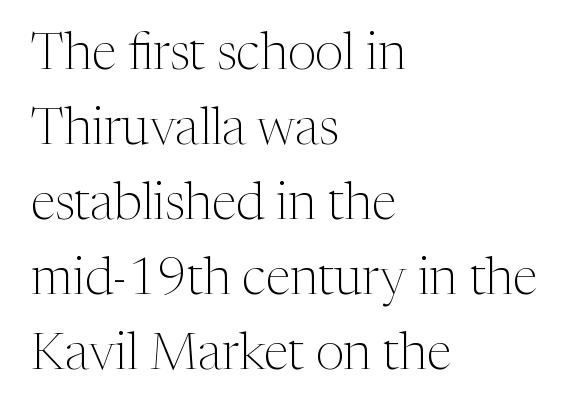
Q: Is the text bold? A: No.
Q: Is the text italic (slanted)? A: No, it is upright.
Q: Is the typeface a serif or a sans-serif typeface? A: Serif.
Q: Is the text underlined? A: No.
Q: How is the paragraph aligned? A: Left-aligned.
Q: Is the spacing between letters normal or unusually wide? A: Normal.
Q: Is the spacing between lines tight, normal or loose? A: Normal.
Q: Width (condensed, normal, or wide)? A: Normal.
Q: Stroke contrast? A: Medium.
Q: x-height? A: Medium.
Q: Monospaced? A: No.
